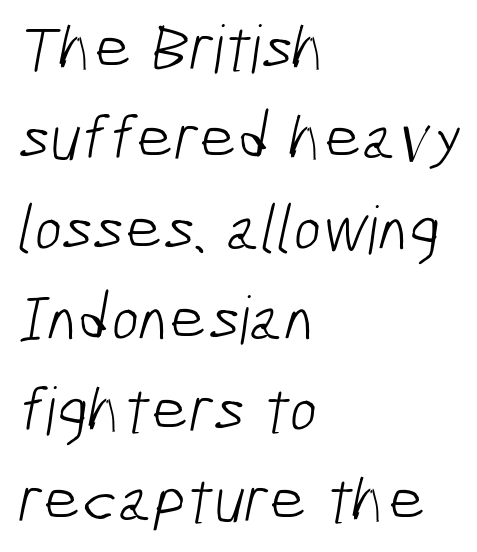
Q: Is the text bold? A: No.
Q: Is the typeface a serif or a sans-serif typeface? A: Sans-serif.
Q: Is the text underlined? A: No.
Q: How is the paragraph aligned? A: Left-aligned.
Q: Is the spacing between letters normal or unusually wide? A: Normal.
Q: Is the spacing between lines tight, normal or loose? A: Normal.
Q: Width (condensed, normal, or wide)? A: Condensed.
Q: Stroke contrast? A: Low.
Q: x-height? A: Medium.
Q: Monospaced? A: No.
